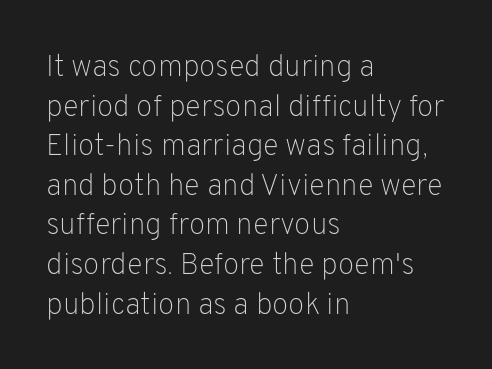
The rendering anchors every line to the left-hand side. The rendering uses natural spacing where letterforms have individual widths. These lines sit exactly where default settings would place them. Type without underlining. Look at the bottom of the vertical strokes: they stop flat, with no serifs. Short note: letters normally spaced.
